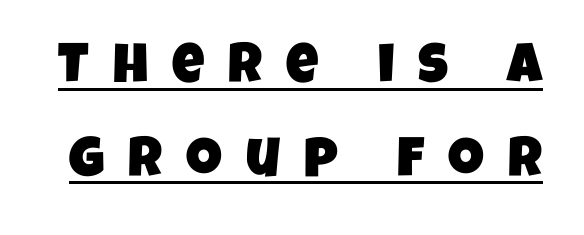
Q: Is the typeface a serif or a sans-serif typeface? A: Sans-serif.
Q: Is the text underlined? A: Yes.
Q: Is the spacing between letters normal or unusually wide? A: Unusually wide.
Q: Is the spacing between lines tight, normal or loose? A: Normal.
Q: Width (condensed, normal, or wide)? A: Condensed.
Q: Stroke contrast? A: Low.
Q: x-height? A: Large.
Q: Monospaced? A: No.
